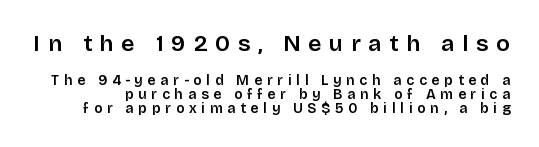
The image shows 23 px text type, upright; set tight line spacing (1.02x), unusually wide letter spacing (+0.34 em), not underlined; the first (top) block is 1.64x larger.
